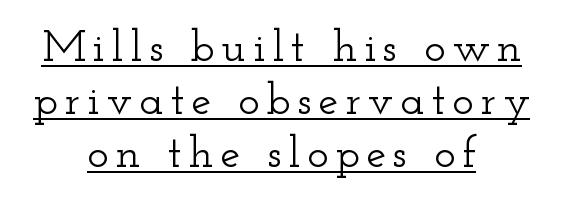
Has an underline been added? It has. This rendering employs a face with finishing strokes, i.e., a serif. The face used here is proportionally spaced, like ordinary book or web type. The specimen reads as upright at a glance.
